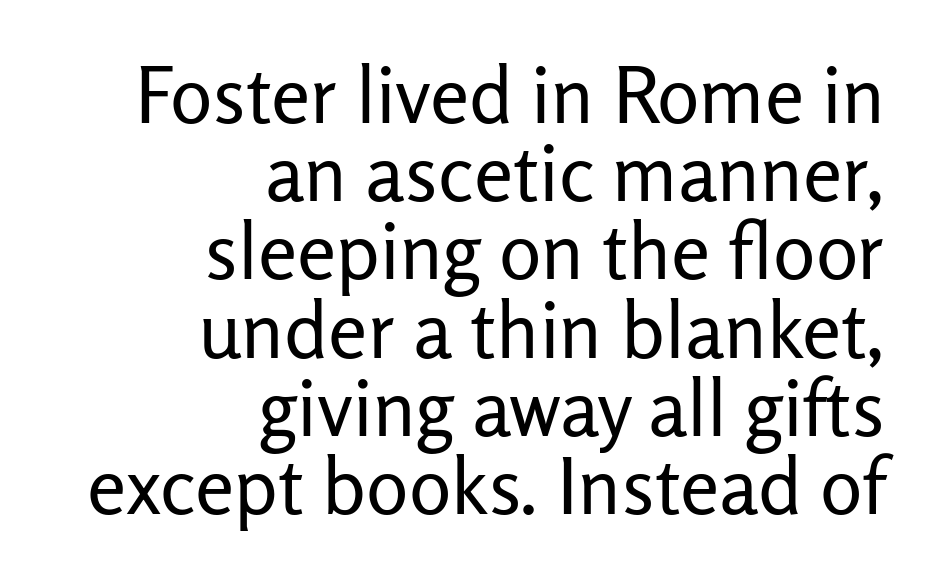
The image shows 79 px regular-weight sans-serif type, upright; set right-aligned, tight line spacing (0.99x), normal letter spacing, not underlined; low stroke contrast and a medium x-height.
